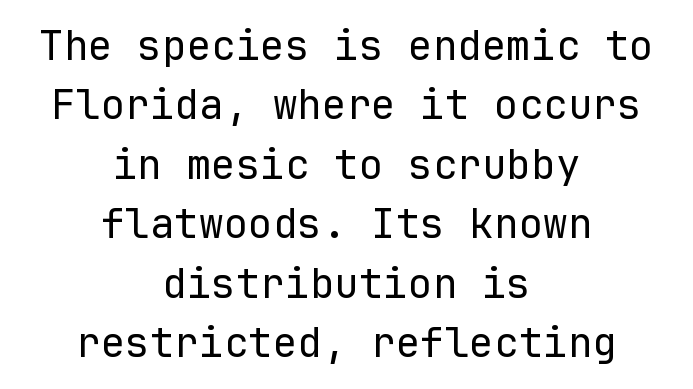
Think of a typewriter: that constant character pitch is what you see here. Has an underline been added? It has not. Look at the tracking — it's just the regular setting, nothing added. Every character sits straight up, as roman type does. Each stroke keeps to a modest, everyday thickness or less. Each new line begins a customary step beneath the previous one.
